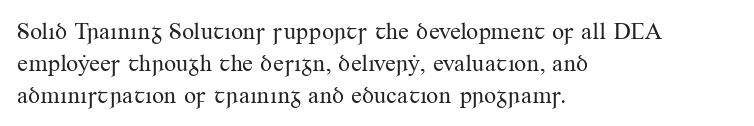
Q: Is the text bold? A: No.
Q: Is the text italic (slanted)? A: No, it is upright.
Q: Is the text underlined? A: No.
Q: How is the paragraph aligned? A: Left-aligned.
Q: Is the spacing between letters normal or unusually wide? A: Normal.
Q: Is the spacing between lines tight, normal or loose? A: Normal.
